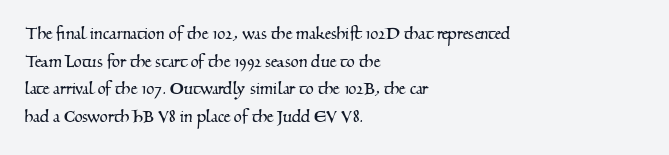
The leading is moderate, giving the passage an even texture. The text block is weighted toward the left margin, trailing off unevenly rightward. Look at the tracking — it's just the regular setting, nothing added. Honestly, there is no underline to notice here at all.
